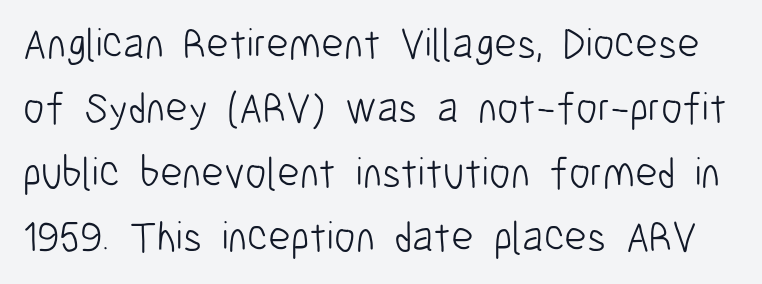
{"serif": "no", "italic": "no", "bold": "no", "weight": "light", "width": "condensed", "stroke_contrast": "low", "x_height": "medium", "monospaced": "no", "underline": "no", "line_spacing": "normal", "line_spacing_ratio": 1.5, "letter_spacing": "normal", "letter_spacing_em": 0.0, "glyph_px": 43}
